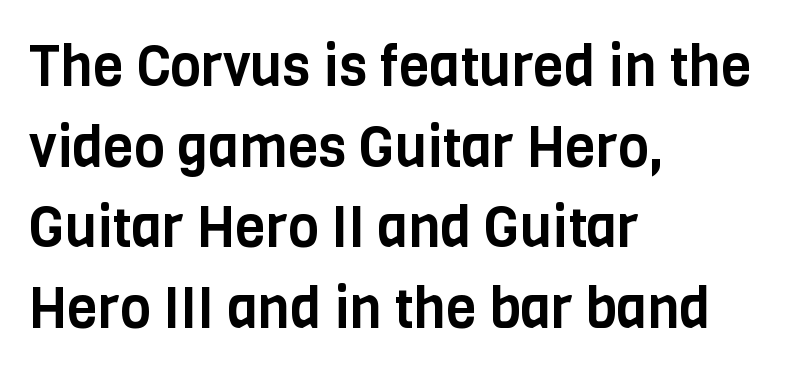
The image shows 56 px condensed sans-serif type, upright; set left-aligned, normal line spacing (1.44x), normal letter spacing, not underlined; low stroke contrast and a large x-height.
